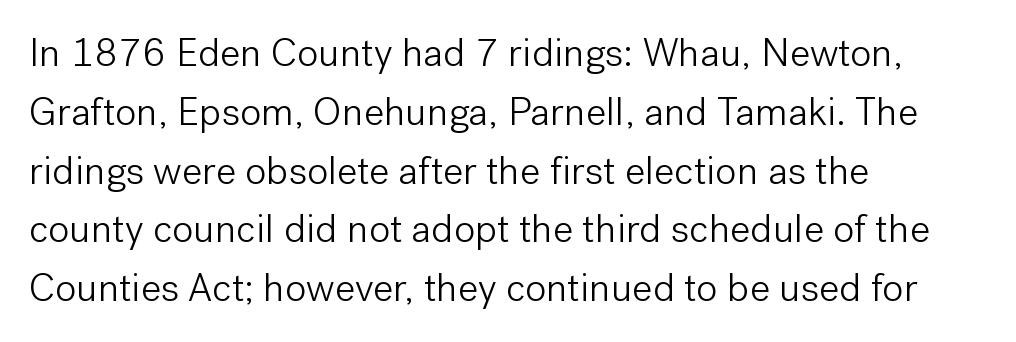
{"serif": "no", "italic": "no", "bold": "no", "weight": "light", "width": "normal", "stroke_contrast": "low", "x_height": "medium", "monospaced": "no", "underline": "no", "align": "left", "line_spacing": "normal", "line_spacing_ratio": 1.47, "letter_spacing": "normal", "letter_spacing_em": 0.0, "glyph_px": 40}
